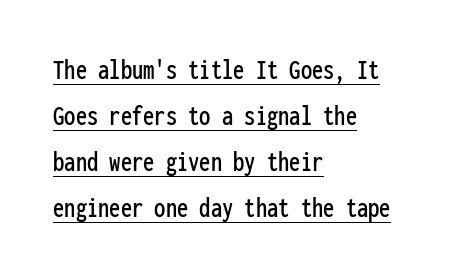
{"serif": "no", "italic": "no", "width": "condensed", "stroke_contrast": "low", "x_height": "medium", "monospaced": "yes", "underline": "yes", "align": "left", "line_spacing": "normal", "line_spacing_ratio": 1.53, "letter_spacing": "normal", "letter_spacing_em": 0.0, "glyph_px": 30}
